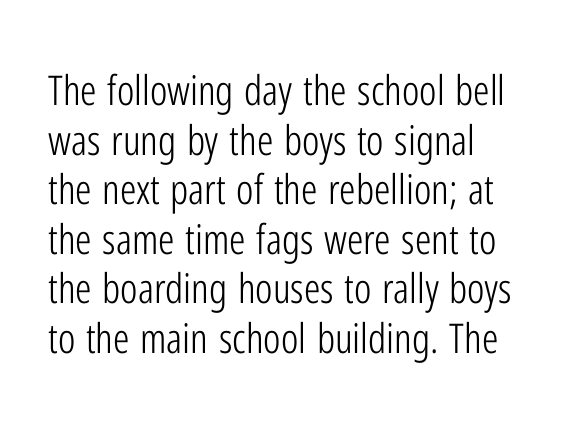
Q: Is the text bold? A: No.
Q: Is the text italic (slanted)? A: No, it is upright.
Q: Is the typeface a serif or a sans-serif typeface? A: Sans-serif.
Q: Is the text underlined? A: No.
Q: Is the spacing between letters normal or unusually wide? A: Normal.
Q: Width (condensed, normal, or wide)? A: Condensed.
Q: Stroke contrast? A: Low.
Q: x-height? A: Medium.
Q: Monospaced? A: No.
